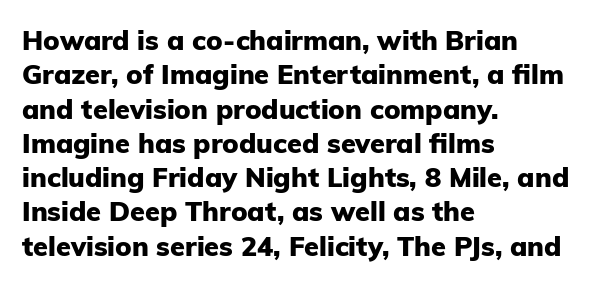
Q: Is the text bold? A: Yes.
Q: Is the text italic (slanted)? A: No, it is upright.
Q: Is the text underlined? A: No.
Q: How is the paragraph aligned? A: Left-aligned.
Q: Is the spacing between letters normal or unusually wide? A: Normal.
Q: Is the spacing between lines tight, normal or loose? A: Normal.
